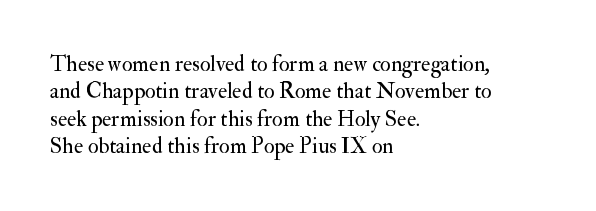
Counters stay open thanks to moderate or lighter strokes. All the whitespace from short lines collects on the right. Normally led — the rows are evenly, conventionally spaced. The glyphs are unaccompanied by any horizontal stroke below them.
